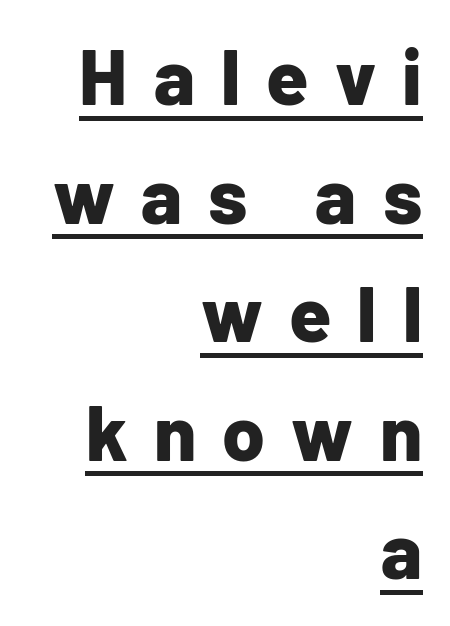
The type sits square on the baseline with zero lean. Spacing verdict: proportional, widths tailored to each character. Heavy, bold letterforms. The lines in this sample share a right terminus and differ only in where they begin. Vertically, the passage feels balanced, rows spaced as you'd expect. Grotesque or geometric, the face here clearly has no serifs.
